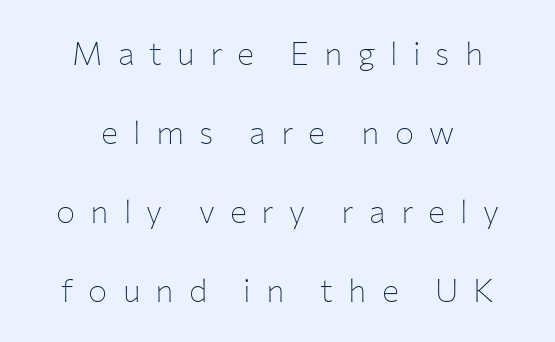
{"serif": "no", "italic": "no", "bold": "no", "weight": "thin", "width": "normal", "stroke_contrast": "low", "x_height": "medium", "monospaced": "no", "underline": "no", "align": "center", "line_spacing": "loose", "line_spacing_ratio": 2.47, "letter_spacing": "wide", "letter_spacing_em": 0.47, "glyph_px": 32}
